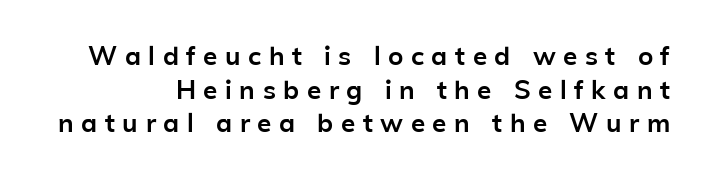
The horizontal fit of the characters is loose and conspicuously gappy. Weight check: bold — yes, fully. These lines sit exactly where default settings would place them. Unlike italic type, these characters show no tilt at all. Unmarked baselines from the first word to the last.
